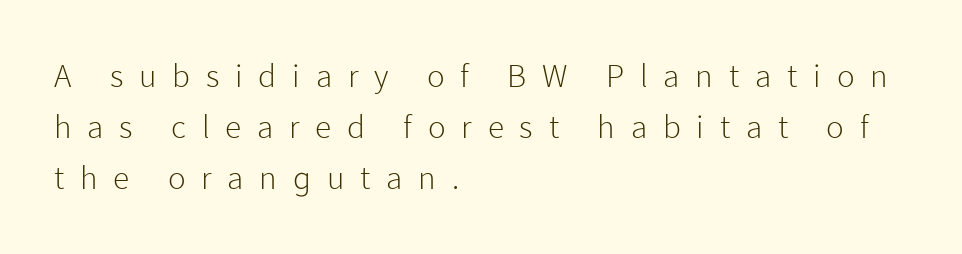
{"serif": "no", "italic": "no", "bold": "no", "weight": "light", "width": "normal", "stroke_contrast": "low", "x_height": "medium", "monospaced": "no", "underline": "no", "align": "left", "line_spacing": "normal", "line_spacing_ratio": 1.55, "letter_spacing": "wide", "letter_spacing_em": 0.48, "glyph_px": 33}
